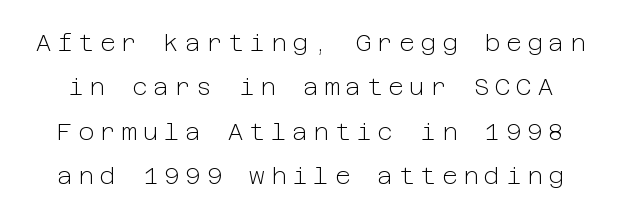
The image shows 24 px text type, upright; set line spacing 1.85x, unusually wide letter spacing (+0.24 em), not underlined.
